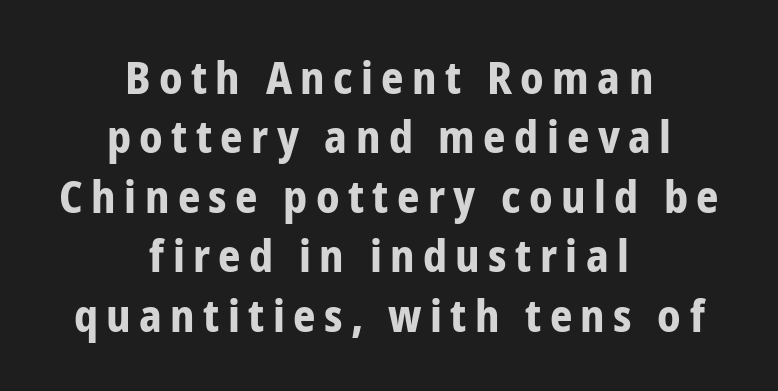
Q: Is the text bold? A: Yes.
Q: Is the text italic (slanted)? A: No, it is upright.
Q: Is the typeface a serif or a sans-serif typeface? A: Sans-serif.
Q: Is the text underlined? A: No.
Q: How is the paragraph aligned? A: Centered.
Q: Is the spacing between lines tight, normal or loose? A: Normal.
Q: Width (condensed, normal, or wide)? A: Condensed.
Q: Stroke contrast? A: Low.
Q: x-height? A: Medium.
Q: Monospaced? A: No.
